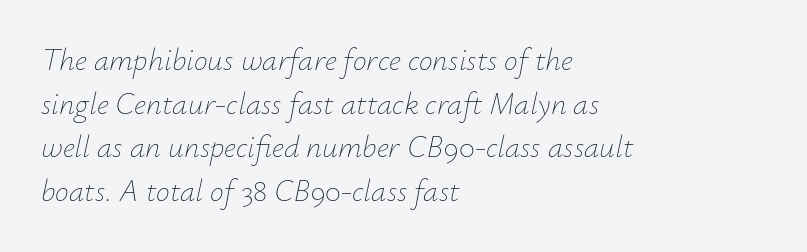
Q: Is the text bold? A: No.
Q: Is the text italic (slanted)? A: Yes, it leans right by about 12 degrees.
Q: Is the text underlined? A: No.
Q: How is the paragraph aligned? A: Left-aligned.
Q: Is the spacing between letters normal or unusually wide? A: Normal.
Q: Is the spacing between lines tight, normal or loose? A: Normal.
Q: Width (condensed, normal, or wide)? A: Normal.
Q: Stroke contrast? A: Low.
Q: x-height? A: Small.
Q: Monospaced? A: No.
